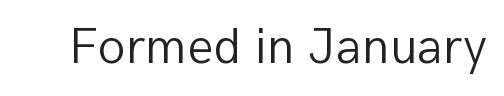
Q: Is the text bold? A: No.
Q: Is the text italic (slanted)? A: No, it is upright.
Q: Is the typeface a serif or a sans-serif typeface? A: Sans-serif.
Q: Is the text underlined? A: No.
Q: Is the spacing between letters normal or unusually wide? A: Normal.
Q: Width (condensed, normal, or wide)? A: Normal.
Q: Stroke contrast? A: Low.
Q: x-height? A: Medium.
Q: Monospaced? A: No.
